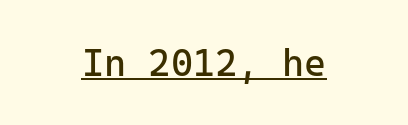
{"serif": "no", "italic": "no", "bold": "no", "weight": "regular", "width": "normal", "stroke_contrast": "low", "x_height": "medium", "monospaced": "yes", "underline": "yes", "align": "center", "letter_spacing": "normal", "letter_spacing_em": 0.0, "glyph_px": 38}
